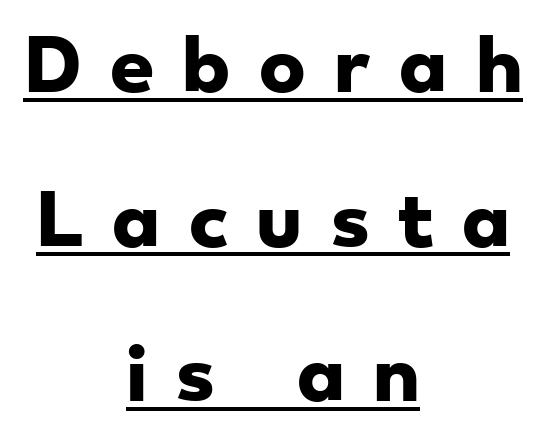
Every word sits above its own underline. Notice how thick the strokes are: this is what a full bold looks like. The type family on display is of the sans-serif kind. The letters are spread apart with noticeably loose tracking. You could not count columns in this text — the font is proportionally spaced. The rendering positions every line midway between the sides.
